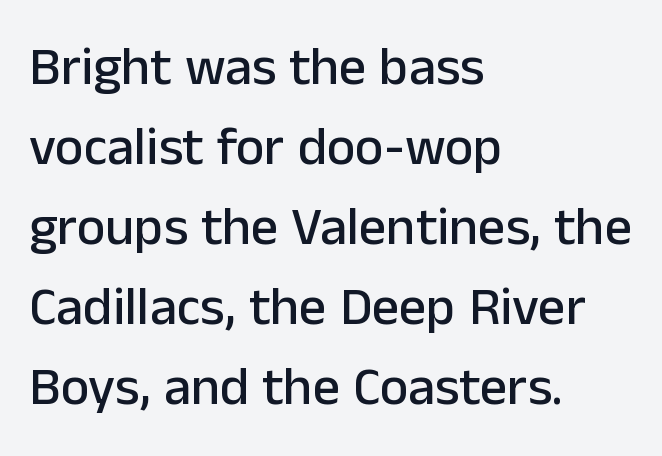
The image shows 54 px sans-serif type, upright; set left-aligned, normal line spacing (1.48x), normal letter spacing, not underlined; low stroke contrast and a medium x-height.
